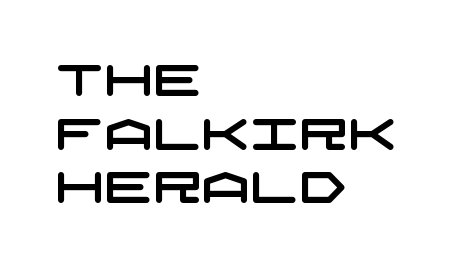
Classification — sans serif. A typesetter would call this leading conventional body-copy spacing. These lines keep a tight, regular rhythm from letter to letter. This rendering features lettering with no underline. Notice how the passage keeps a crisp vertical edge on the left only.
